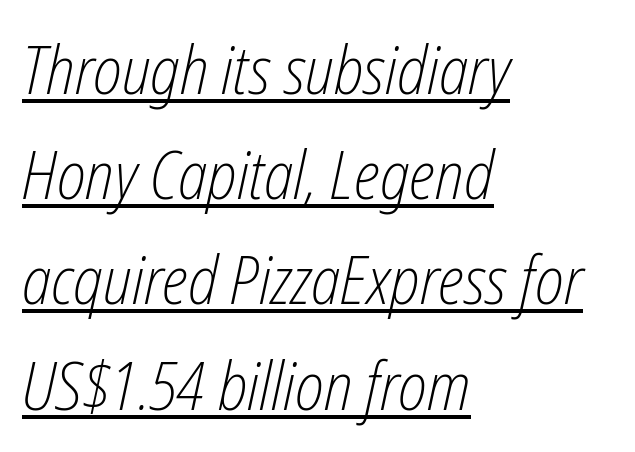
Here the designer chose a conventional face with non-uniform glyph widths. Emphasis-style slanted type is in use. Like a heading marked for emphasis, these lines bear an underscore. Line spacing here is normal. Weight: in the light-to-regular range. The setting favours the left margin, as ordinary paragraphs usually do.
